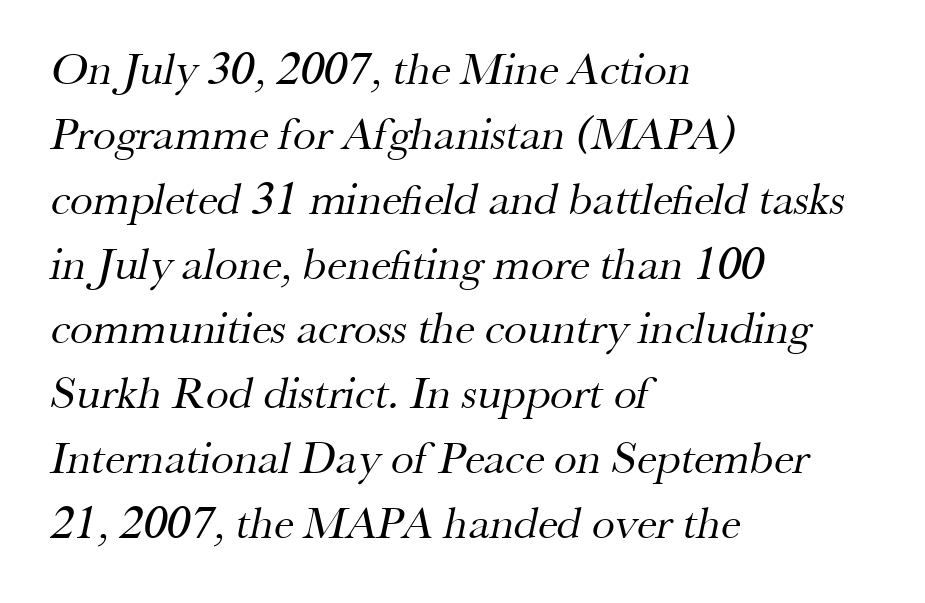
The tracking reads as untouched default to a designer's eye. What kind of face is this? One with serifs. The letters look calm and open, with moderate or lighter stems. Words float on clear page, feet unadorned. The passage is arranged the way most books set body copy — flush left. Students, observe: this is what conventionally led text looks like.
